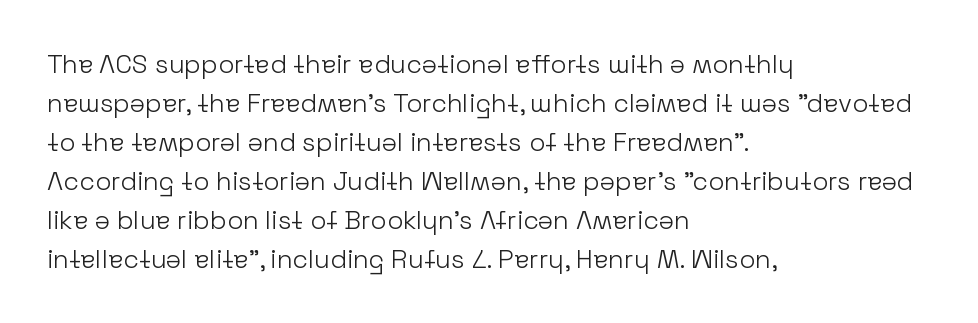
{"italic": "no", "bold": "no", "underline": "no", "align": "left", "line_spacing": "normal", "line_spacing_ratio": 1.5, "letter_spacing": "normal", "letter_spacing_em": 0.0, "glyph_px": 26}
